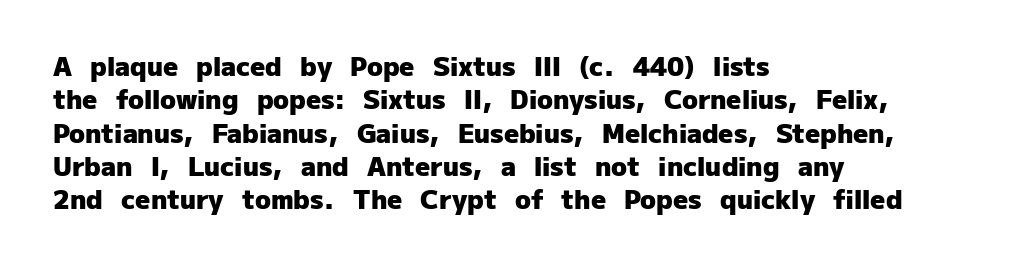
In terms of posture, this sample is upright. Look at the stroke-to-counter ratio: heavy, a bold. Notice how descenders clear the ascenders below comfortably — that's standard leading. The zone under the glyphs is completely vacant. The rendering keeps characters at their native spacing.
